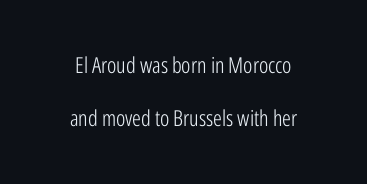
One-word summary of the alignment: center. The axis of the letterforms is exactly vertical. The weight tops out at a normal text grade. The type is set solid horizontally, with unmodified tracking. Leading: increased.
